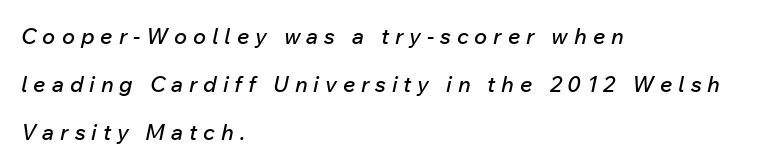
Q: Is the text italic (slanted)? A: Yes, it leans right by about 12 degrees.
Q: Is the text underlined? A: No.
Q: How is the paragraph aligned? A: Left-aligned.
Q: Is the spacing between letters normal or unusually wide? A: Unusually wide.
Q: Is the spacing between lines tight, normal or loose? A: Loose.
